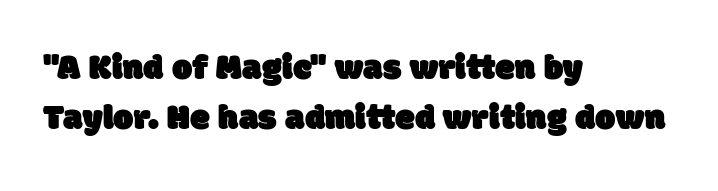
The image shows 36 px sans-serif type; set left-aligned, normal line spacing (1.38x), normal letter spacing, not underlined; low stroke contrast and a large x-height.
